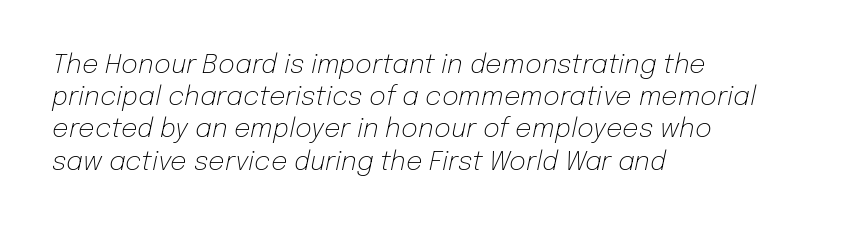
The image shows 26 px text type, italic (leaning right); set left-aligned, line spacing 1.24x, normal letter spacing, not underlined.
